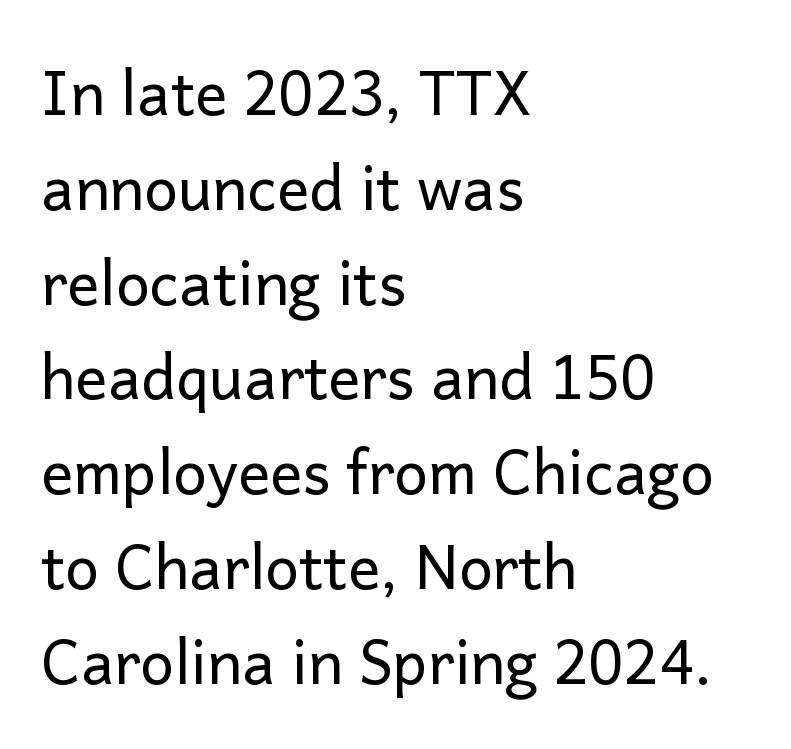
Q: Is the text bold? A: No.
Q: Is the text italic (slanted)? A: No, it is upright.
Q: Is the typeface a serif or a sans-serif typeface? A: Sans-serif.
Q: Is the text underlined? A: No.
Q: How is the paragraph aligned? A: Left-aligned.
Q: Is the spacing between letters normal or unusually wide? A: Normal.
Q: Is the spacing between lines tight, normal or loose? A: Normal.
Q: Width (condensed, normal, or wide)? A: Normal.
Q: Stroke contrast? A: Low.
Q: x-height? A: Medium.
Q: Monospaced? A: No.
